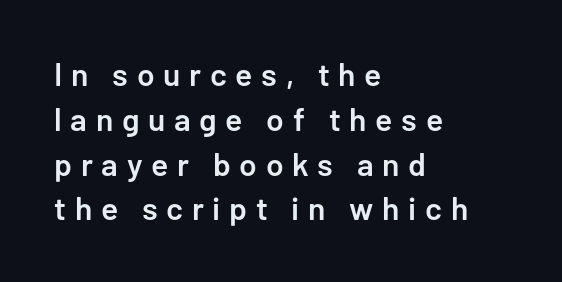
Q: Is the text bold? A: Semi-bold.
Q: Is the text italic (slanted)? A: No, it is upright.
Q: Is the typeface a serif or a sans-serif typeface? A: Sans-serif.
Q: Is the text underlined? A: No.
Q: How is the paragraph aligned? A: Left-aligned.
Q: Is the spacing between letters normal or unusually wide? A: Unusually wide.
Q: Is the spacing between lines tight, normal or loose? A: Normal.
Q: Width (condensed, normal, or wide)? A: Normal.
Q: Stroke contrast? A: Low.
Q: x-height? A: Medium.
Q: Monospaced? A: No.
